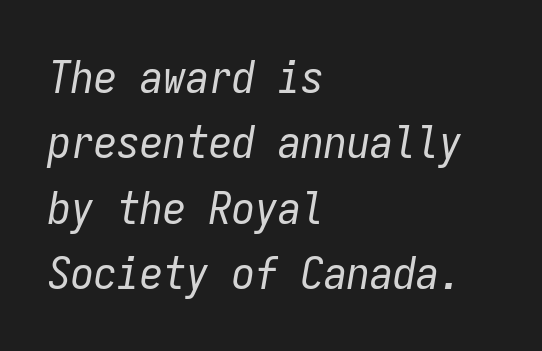
Tracking value appears to be zero — textbook default spacing. The rendering anchors every line to the left-hand side. You could count columns in this text — the font is strictly monospaced. Slant detected: the letters are inclined. This is not heavy type; no bold has been used. Is there much room between lines? A standard amount, neither cramped nor airy.
